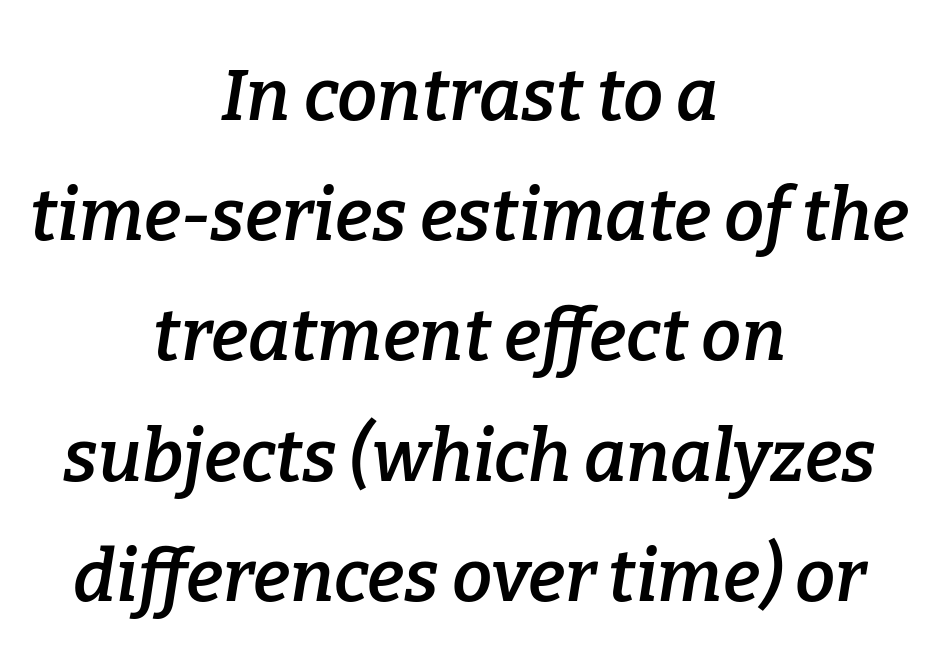
Q: Is the text bold? A: Semi-bold.
Q: Is the text italic (slanted)? A: Yes, it leans right by about 9 degrees.
Q: Is the typeface a serif or a sans-serif typeface? A: Serif.
Q: Is the text underlined? A: No.
Q: How is the paragraph aligned? A: Centered.
Q: Is the spacing between letters normal or unusually wide? A: Normal.
Q: Is the spacing between lines tight, normal or loose? A: Normal.
Q: Width (condensed, normal, or wide)? A: Normal.
Q: Stroke contrast? A: Low.
Q: x-height? A: Medium.
Q: Monospaced? A: No.
